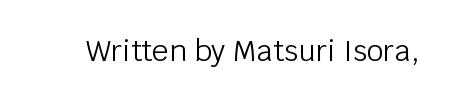
{"serif": "no", "italic": "no", "bold": "no", "weight": "light", "width": "normal", "stroke_contrast": "low", "x_height": "large", "monospaced": "no", "underline": "no", "letter_spacing": "normal", "letter_spacing_em": 0.0, "glyph_px": 29}
